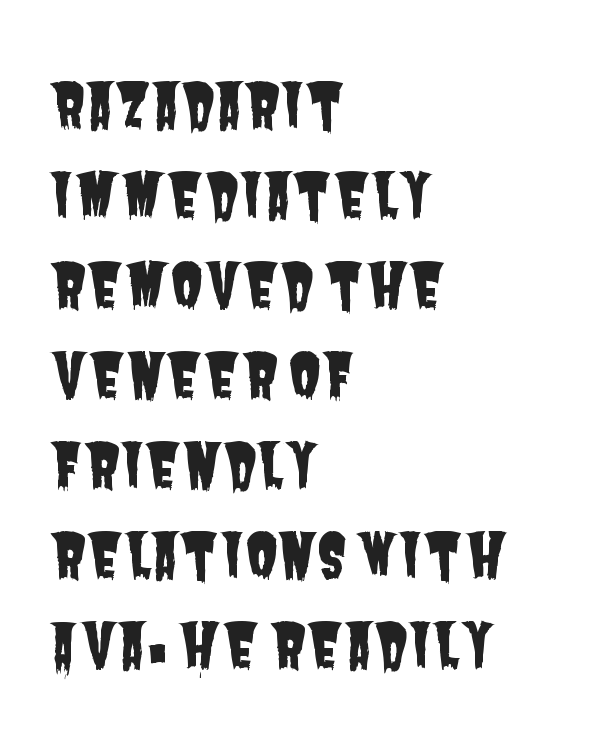
The image shows 60 px condensed sans-serif type; set left-aligned, normal line spacing (1.5x), normal letter spacing, not underlined; low stroke contrast and a large x-height.
